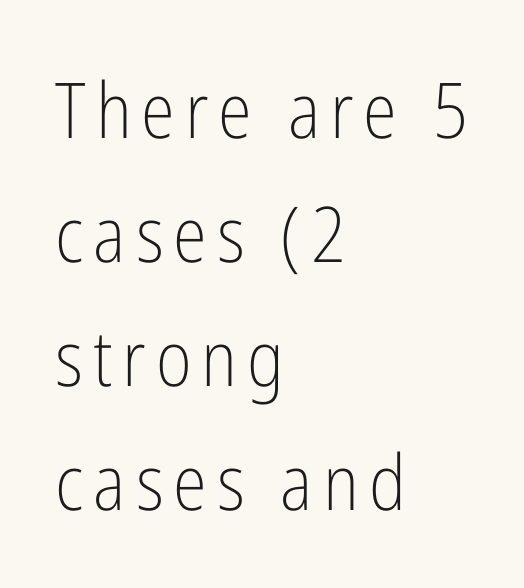
The image shows 77 px light, condensed sans-serif type, upright; set left-aligned, normal line spacing (1.61x), not underlined; low stroke contrast and a medium x-height.
